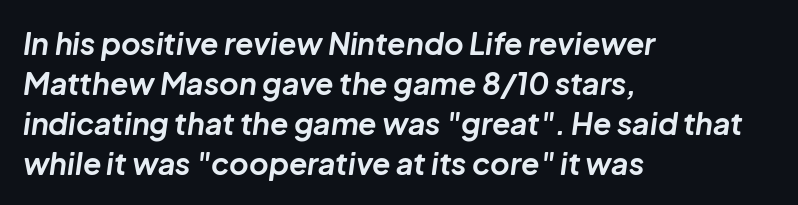
Q: Is the text bold? A: Yes.
Q: Is the text italic (slanted)? A: Yes, it leans right by about 8 degrees.
Q: Is the text underlined? A: No.
Q: How is the paragraph aligned? A: Left-aligned.
Q: Is the spacing between letters normal or unusually wide? A: Normal.
Q: Is the spacing between lines tight, normal or loose? A: Normal.
Q: Width (condensed, normal, or wide)? A: Normal.
Q: Stroke contrast? A: Low.
Q: x-height? A: Medium.
Q: Monospaced? A: No.
